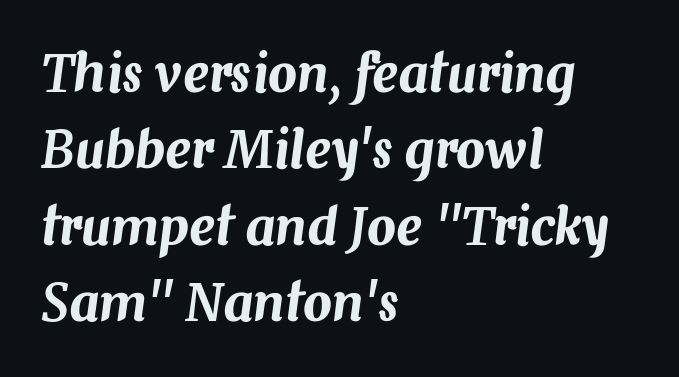
The space between consecutive lines is moderate. The words here are not underlined. Compared with typical body copy, the letter spacing here is the same. Do the characters align in a grid? No, the font is proportional.
